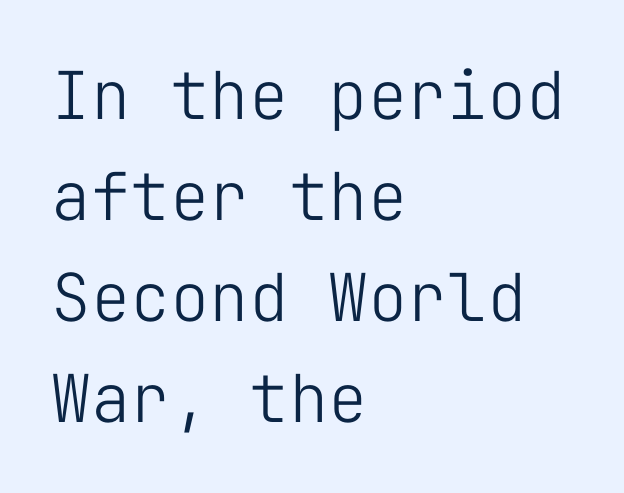
Q: Is the text bold? A: No.
Q: Is the text italic (slanted)? A: No, it is upright.
Q: Is the typeface a serif or a sans-serif typeface? A: Sans-serif.
Q: Is the text underlined? A: No.
Q: How is the paragraph aligned? A: Left-aligned.
Q: Is the spacing between letters normal or unusually wide? A: Normal.
Q: Is the spacing between lines tight, normal or loose? A: Normal.
Q: Width (condensed, normal, or wide)? A: Normal.
Q: Stroke contrast? A: Low.
Q: x-height? A: Medium.
Q: Monospaced? A: Yes.
